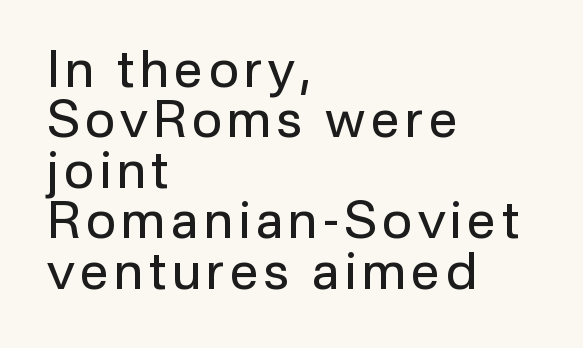
The image shows 51 px regular-weight sans-serif type, upright; set left-aligned, tight line spacing (0.99x), not underlined; low stroke contrast and a medium x-height.
